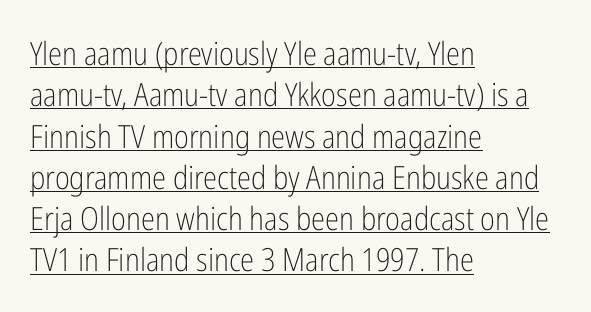
The image shows 32 px light, condensed sans-serif type, upright; set left-aligned, normal line spacing (1.29x), normal letter spacing, underlined; low stroke contrast and a medium x-height.
